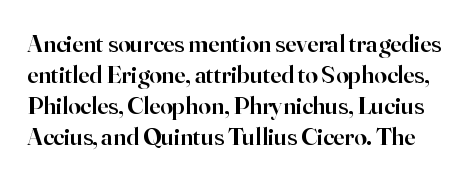
{"italic": "no", "bold": "semi", "underline": "no", "line_spacing_ratio": 1.24, "letter_spacing": "normal", "letter_spacing_em": 0.0, "glyph_px": 25}
